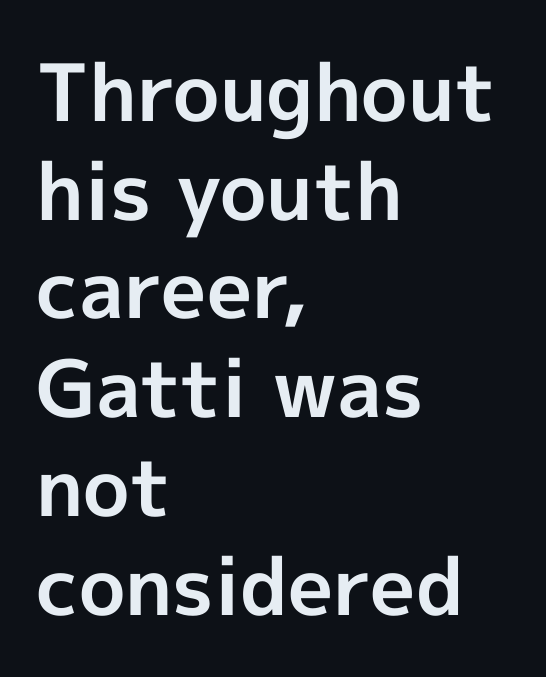
Q: Is the text bold? A: Yes.
Q: Is the text italic (slanted)? A: No, it is upright.
Q: Is the typeface a serif or a sans-serif typeface? A: Sans-serif.
Q: Is the text underlined? A: No.
Q: How is the paragraph aligned? A: Left-aligned.
Q: Is the spacing between letters normal or unusually wide? A: Normal.
Q: Is the spacing between lines tight, normal or loose? A: Normal.
Q: Width (condensed, normal, or wide)? A: Normal.
Q: x-height? A: Medium.
Q: Monospaced? A: No.
